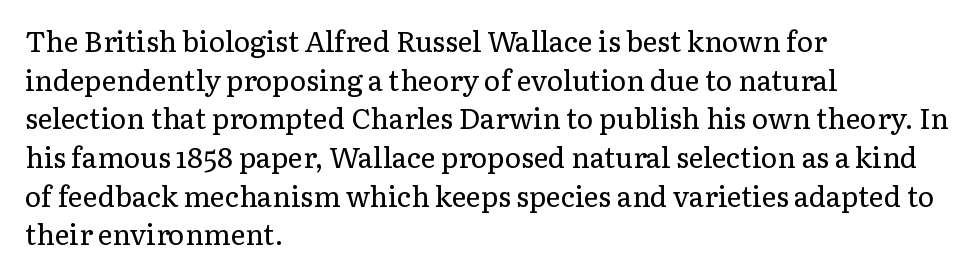
The image shows 28 px regular-weight serif type, upright; set left-aligned, normal line spacing (1.38x), normal letter spacing, not underlined; low stroke contrast and a medium x-height.
